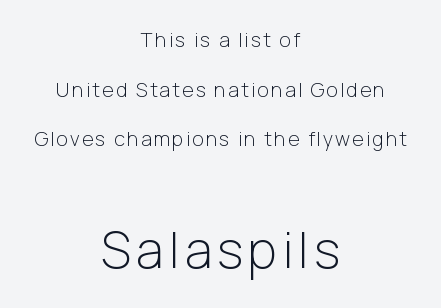
Q: Is the text bold? A: No.
Q: Is the text italic (slanted)? A: No, it is upright.
Q: Is the typeface a serif or a sans-serif typeface? A: Sans-serif.
Q: Is the text underlined? A: No.
Q: How is the paragraph aligned? A: Centered.
Q: Is the spacing between lines tight, normal or loose? A: Loose.
Q: Which block of text is set in a larger size, the first (top) or the second (bottom)? A: The second (bottom) one.
Q: Width (condensed, normal, or wide)? A: Normal.
Q: Stroke contrast? A: Low.
Q: x-height? A: Medium.
Q: Monospaced? A: No.
